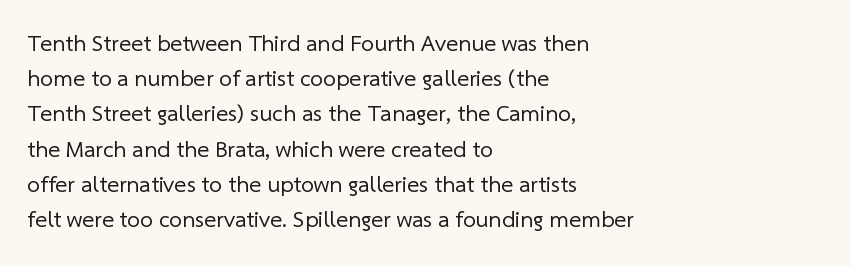
Q: Is the text bold? A: No.
Q: Is the text underlined? A: No.
Q: How is the paragraph aligned? A: Left-aligned.
Q: Is the spacing between letters normal or unusually wide? A: Normal.
Q: Is the spacing between lines tight, normal or loose? A: Normal.
